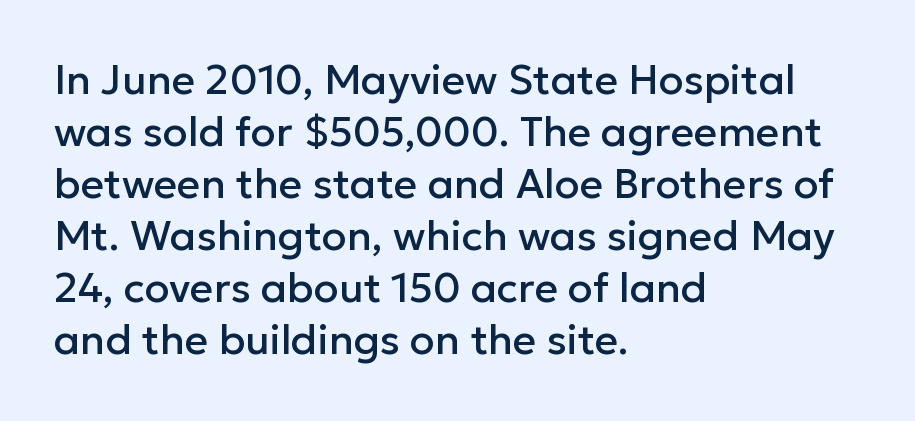
Lines of text with bare space underneath. Spacing verdict: proportional, widths tailored to each character. What's the leading like? Ordinary, nothing unusual. The font family rendered here belongs to the sans-serif group. Does the copy run flush right? No — it runs flush left.
